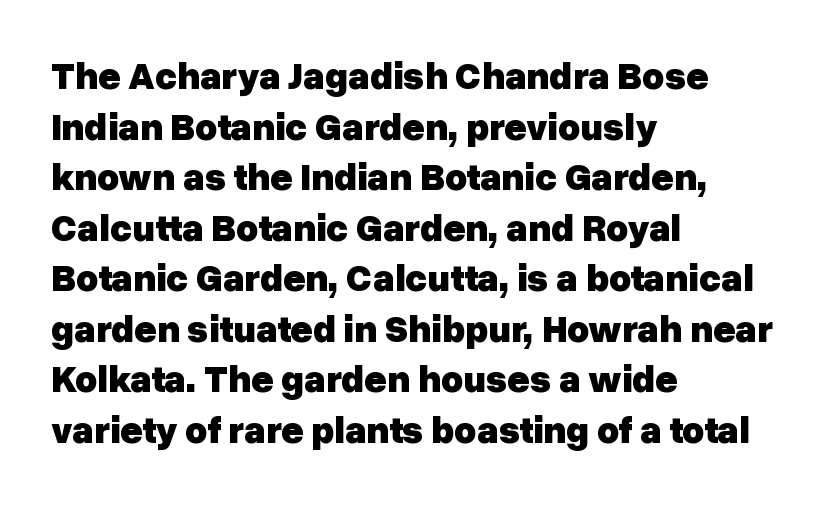
The image shows 38 px heavy sans-serif type, upright; set left-aligned, normal line spacing (1.33x), normal letter spacing, not underlined; low stroke contrast and a medium x-height.
